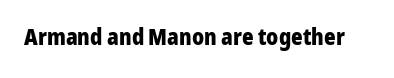
{"italic": "no", "bold": "yes", "underline": "no", "letter_spacing": "normal", "letter_spacing_em": 0.0, "glyph_px": 22}
